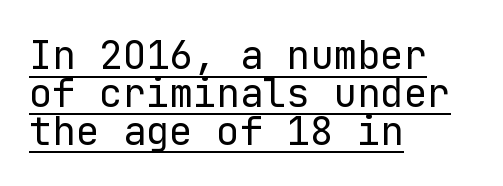
The image shows 39 px regular-weight sans-serif type, upright; set left-aligned, tight line spacing (0.97x), normal letter spacing, underlined; low stroke contrast and a medium x-height.
